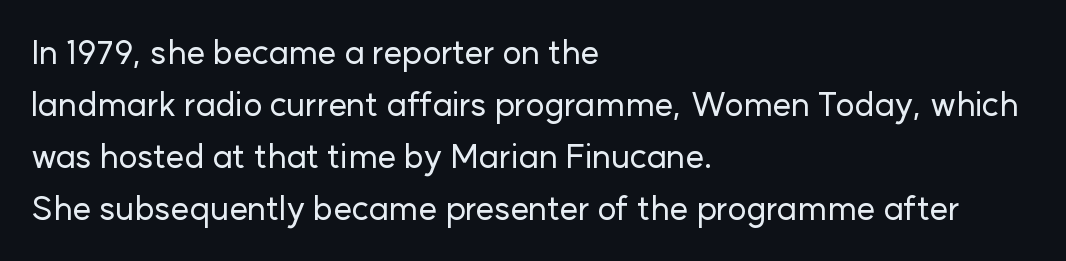
You could not count columns in this text — the font is proportionally spaced. Notice how the passage keeps a crisp vertical edge on the left only. The rows are spaced the way most documents space them. Nothing sits at the stroke ends, so this counts as sans-serif. Observe the ordinary spacing: letters are neighbours, not strangers.
